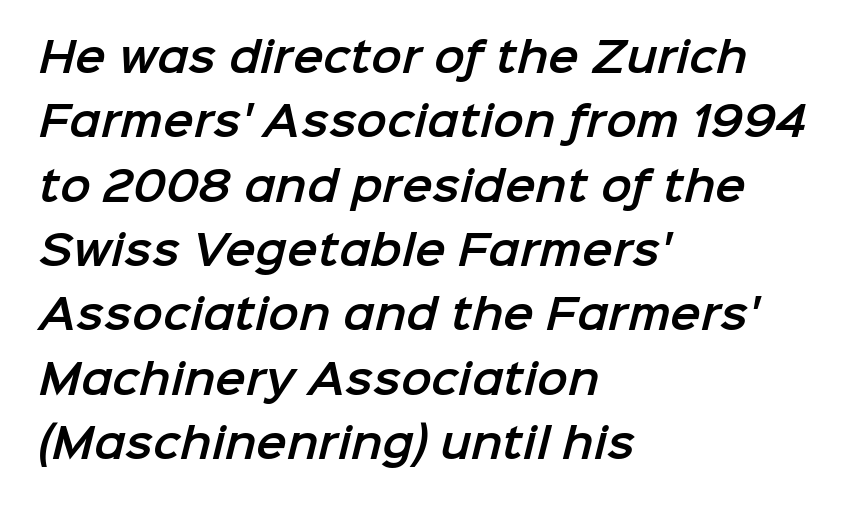
Q: Is the typeface a serif or a sans-serif typeface? A: Sans-serif.
Q: Is the text underlined? A: No.
Q: How is the paragraph aligned? A: Left-aligned.
Q: Is the spacing between letters normal or unusually wide? A: Normal.
Q: Is the spacing between lines tight, normal or loose? A: Normal.
Q: Width (condensed, normal, or wide)? A: Normal.
Q: Stroke contrast? A: Low.
Q: x-height? A: Medium.
Q: Monospaced? A: No.
